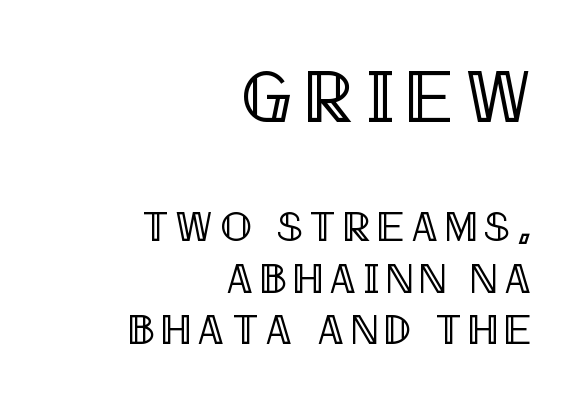
The letters stand upright; this is a roman face. The passage shown is typed in a proportional face where columns would drift. A flush-right, rag-left setting is used for this passage. The block sitting higher on the canvas is the one with enlarged characters. Decoration check: the copy has no underline.
